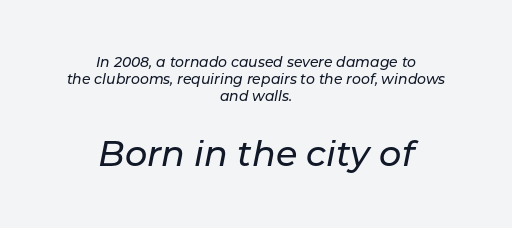
Q: Is the text italic (slanted)? A: Yes, it leans right by about 11 degrees.
Q: Is the text underlined? A: No.
Q: How is the paragraph aligned? A: Centered.
Q: Is the spacing between letters normal or unusually wide? A: Normal.
Q: Which block of text is set in a larger size, the first (top) or the second (bottom)? A: The second (bottom) one.
Q: Width (condensed, normal, or wide)? A: Normal.
Q: Stroke contrast? A: Low.
Q: x-height? A: Medium.
Q: Monospaced? A: No.
